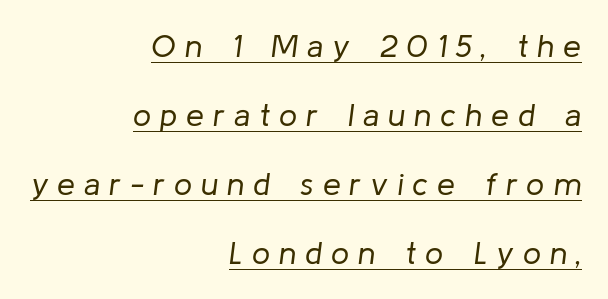
Q: Is the text bold? A: No.
Q: Is the text italic (slanted)? A: Yes, it leans right by about 8 degrees.
Q: Is the text underlined? A: Yes.
Q: How is the paragraph aligned? A: Right-aligned.
Q: Is the spacing between letters normal or unusually wide? A: Unusually wide.
Q: Is the spacing between lines tight, normal or loose? A: Loose.
Q: Width (condensed, normal, or wide)? A: Normal.
Q: Stroke contrast? A: Low.
Q: x-height? A: Medium.
Q: Monospaced? A: No.
